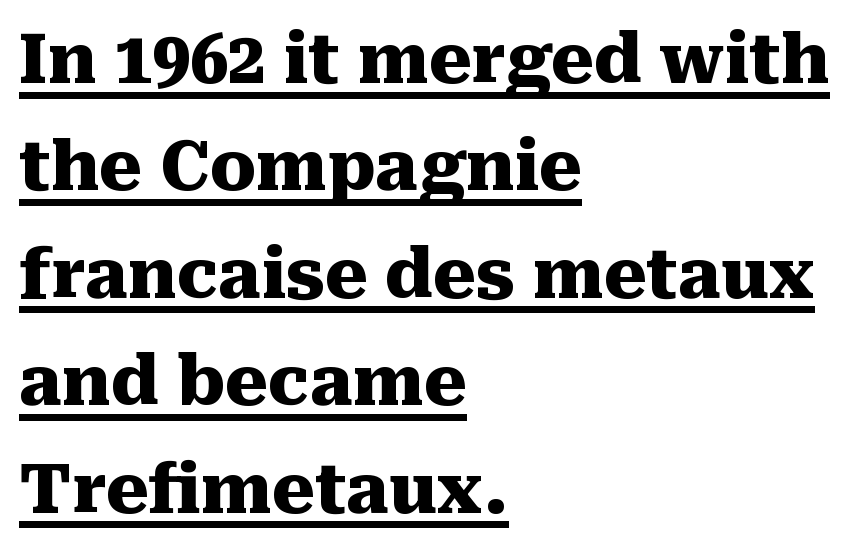
The image shows 68 px heavy serif type, upright; set left-aligned, normal line spacing (1.58x), normal letter spacing, underlined; medium stroke contrast and a medium x-height.
